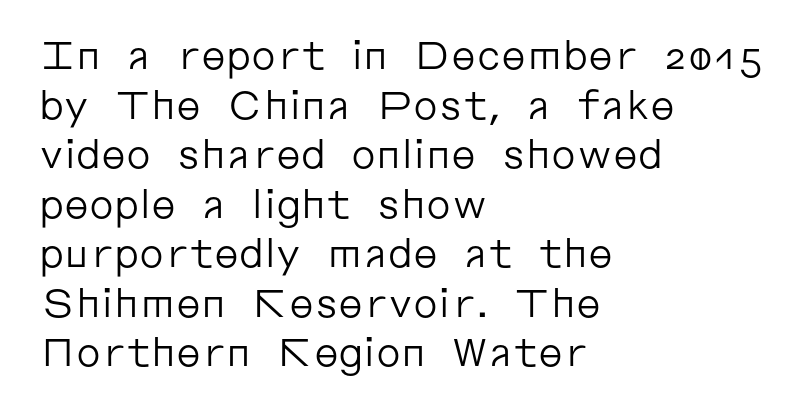
Q: Is the text bold? A: No.
Q: Is the text italic (slanted)? A: No, it is upright.
Q: Is the typeface a serif or a sans-serif typeface? A: Sans-serif.
Q: Is the text underlined? A: No.
Q: How is the paragraph aligned? A: Left-aligned.
Q: Is the spacing between letters normal or unusually wide? A: Normal.
Q: Is the spacing between lines tight, normal or loose? A: Normal.
Q: Width (condensed, normal, or wide)? A: Normal.
Q: Stroke contrast? A: Low.
Q: x-height? A: Medium.
Q: Monospaced? A: No.
